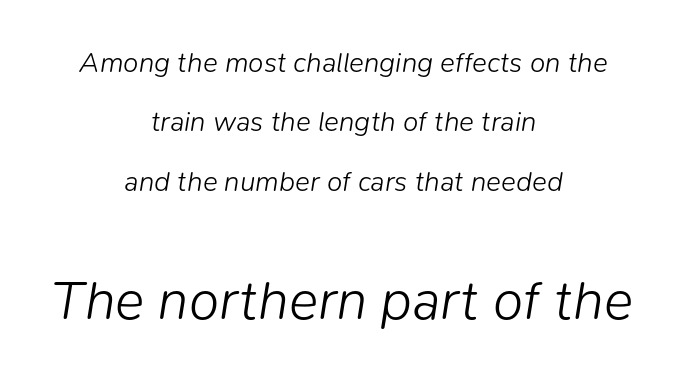
{"italic": "yes", "lean": "right", "slant_degrees": 9, "bold": "no", "weight": "light", "width": "normal", "stroke_contrast": "low", "x_height": "medium", "monospaced": "no", "underline": "no", "align": "center", "line_spacing": "loose", "line_spacing_ratio": 2.12, "letter_spacing": "normal", "letter_spacing_em": 0.0, "larger_block": "second", "size_ratio": 1.96, "glyph_px": 55}
